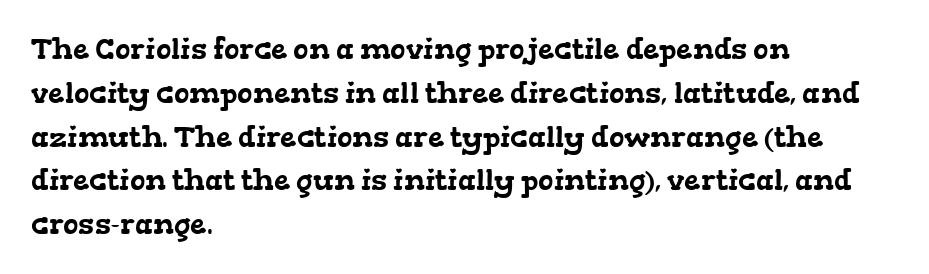
The image shows 29 px wide serif type; set left-aligned, normal line spacing (1.51x), normal letter spacing, not underlined; low stroke contrast and a medium x-height.
